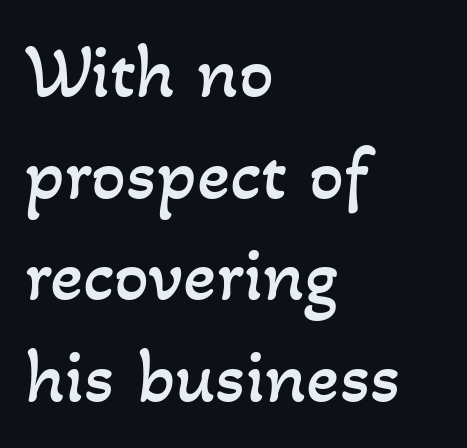
Q: Is the text bold? A: No.
Q: Is the text underlined? A: No.
Q: How is the paragraph aligned? A: Left-aligned.
Q: Is the spacing between letters normal or unusually wide? A: Normal.
Q: Is the spacing between lines tight, normal or loose? A: Normal.
Q: Width (condensed, normal, or wide)? A: Normal.
Q: Stroke contrast? A: Low.
Q: x-height? A: Small.
Q: Monospaced? A: No.
